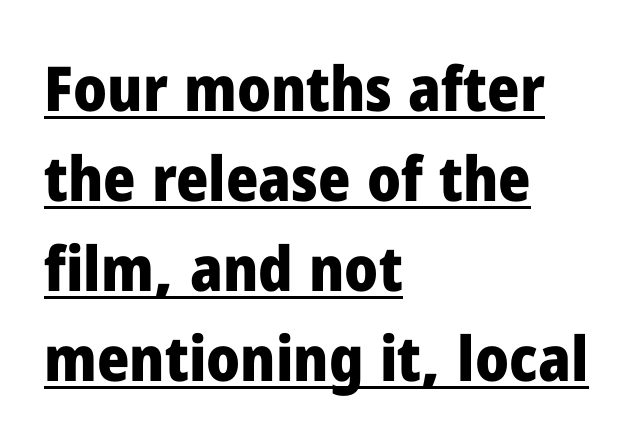
{"serif": "no", "italic": "no", "bold": "yes", "weight": "heavy", "width": "normal", "stroke_contrast": "low", "x_height": "medium", "monospaced": "no", "underline": "yes", "align": "left", "line_spacing": "normal", "line_spacing_ratio": 1.45, "letter_spacing": "normal", "letter_spacing_em": 0.0, "glyph_px": 62}
